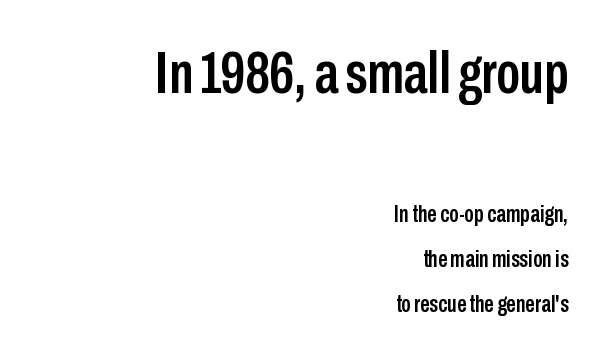
Q: Is the text italic (slanted)? A: No, it is upright.
Q: Is the typeface a serif or a sans-serif typeface? A: Sans-serif.
Q: Is the text underlined? A: No.
Q: How is the paragraph aligned? A: Right-aligned.
Q: Is the spacing between letters normal or unusually wide? A: Normal.
Q: Which block of text is set in a larger size, the first (top) or the second (bottom)? A: The first (top) one.
Q: Width (condensed, normal, or wide)? A: Condensed.
Q: Stroke contrast? A: Low.
Q: x-height? A: Medium.
Q: Monospaced? A: No.
